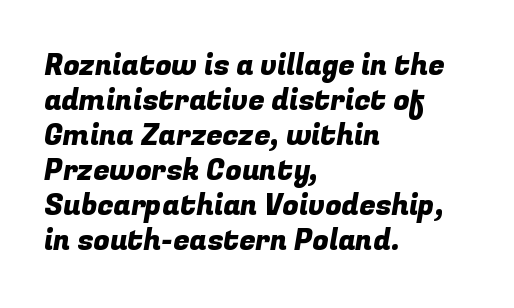
The image shows 29 px sans-serif type; set left-aligned, line spacing 1.21x, normal letter spacing, not underlined; low stroke contrast and a medium x-height.
